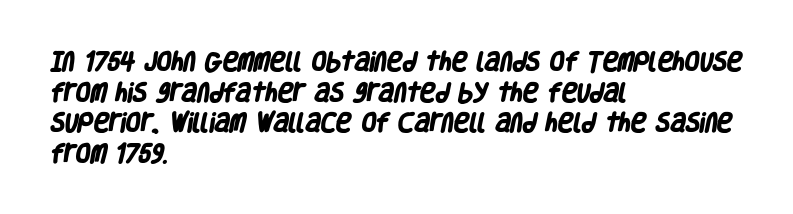
Students, this is bold: see how much ink each stroke carries. The rendering uses a moderate line-height, typical for paragraphs. The baseline area is clear. Short and long lines alike share a common starting point at left.
